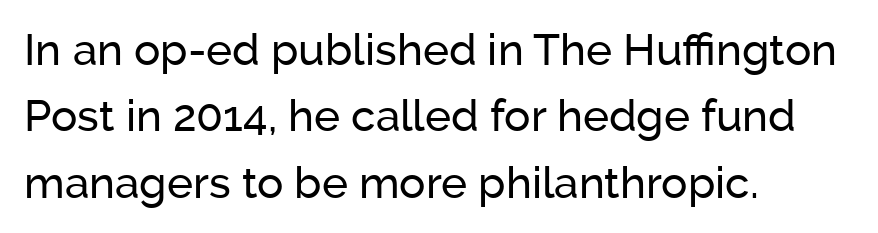
Q: Is the text italic (slanted)? A: No, it is upright.
Q: Is the typeface a serif or a sans-serif typeface? A: Sans-serif.
Q: Is the text underlined? A: No.
Q: How is the paragraph aligned? A: Left-aligned.
Q: Is the spacing between letters normal or unusually wide? A: Normal.
Q: Is the spacing between lines tight, normal or loose? A: Normal.
Q: Width (condensed, normal, or wide)? A: Normal.
Q: Stroke contrast? A: Low.
Q: x-height? A: Medium.
Q: Monospaced? A: No.
